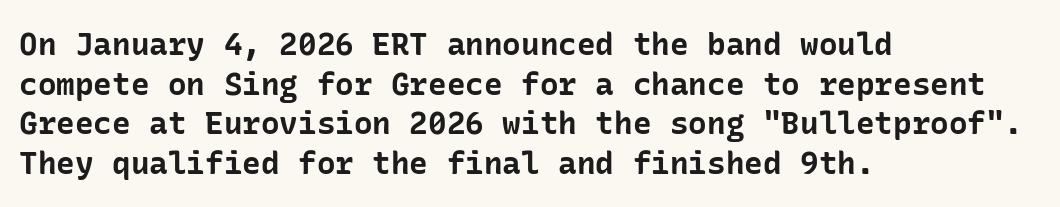
{"serif": "no", "italic": "no", "bold": "yes", "weight": "bold", "width": "normal", "stroke_contrast": "low", "x_height": "medium", "underline": "no", "align": "left", "line_spacing": "normal", "line_spacing_ratio": 1.28, "letter_spacing": "normal", "letter_spacing_em": 0.0, "glyph_px": 31}
